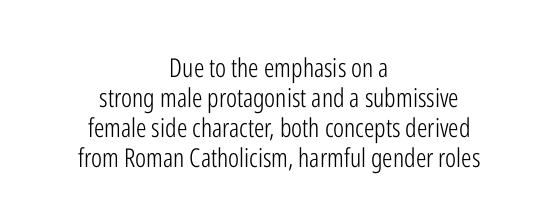
Q: Is the text bold? A: No.
Q: Is the text italic (slanted)? A: No, it is upright.
Q: Is the text underlined? A: No.
Q: How is the paragraph aligned? A: Centered.
Q: Is the spacing between letters normal or unusually wide? A: Normal.
Q: Is the spacing between lines tight, normal or loose? A: Tight.
